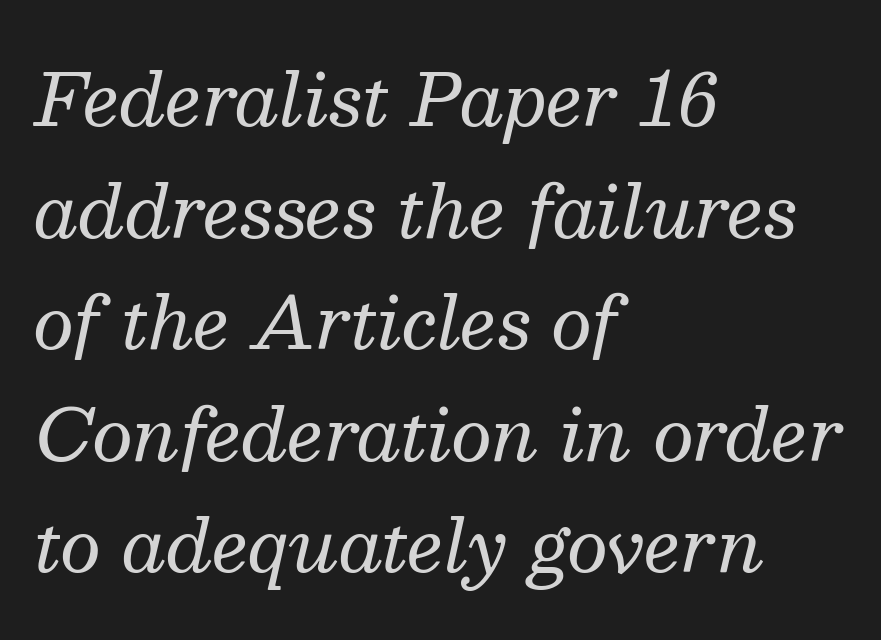
{"serif": "yes", "italic": "yes", "lean": "right", "slant_degrees": 13, "bold": "no", "weight": "regular", "width": "normal", "stroke_contrast": "medium", "x_height": "medium", "monospaced": "no", "underline": "no", "align": "left", "line_spacing": "normal", "line_spacing_ratio": 1.55, "letter_spacing": "normal", "letter_spacing_em": 0.0, "glyph_px": 72}
